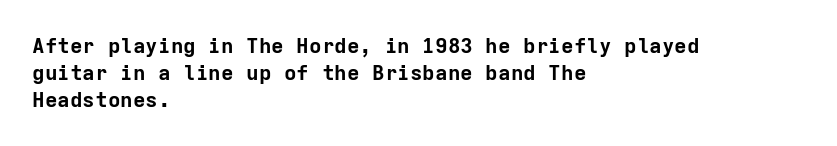
The space directly below the letters is spotless. In terms of leading, this rendering sits right in the middle. Notice how the stems are strictly vertical — no italics here. Honestly, the letter spacing is just normal — you wouldn't notice it. Typesetter's note: full bold, strokes at maximum text heaviness.
